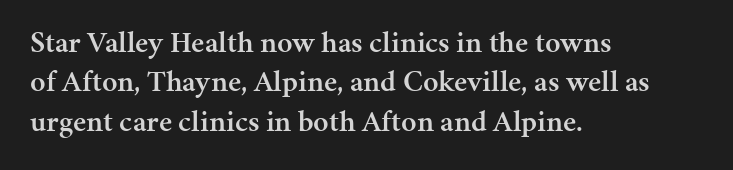
Emphasis by weight is partial: semibold. Does the lettering tilt? It doesn't — this is upright. These lines are set flush left with a ragged right edge. The rendering uses natural spacing where letterforms have individual widths.
